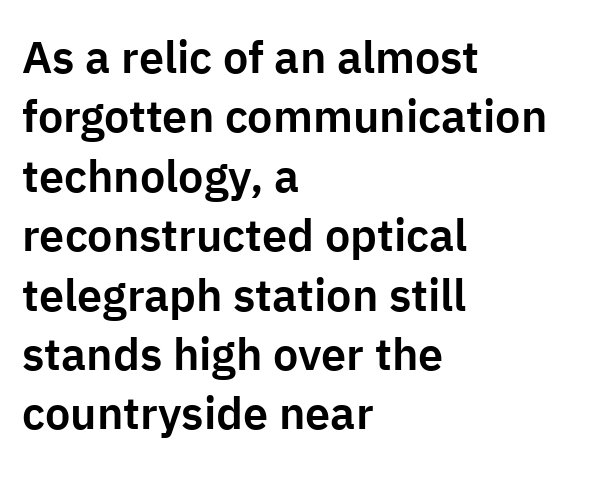
Q: Is the text italic (slanted)? A: No, it is upright.
Q: Is the typeface a serif or a sans-serif typeface? A: Sans-serif.
Q: Is the text underlined? A: No.
Q: How is the paragraph aligned? A: Left-aligned.
Q: Is the spacing between letters normal or unusually wide? A: Normal.
Q: Is the spacing between lines tight, normal or loose? A: Normal.
Q: Width (condensed, normal, or wide)? A: Normal.
Q: Stroke contrast? A: Low.
Q: x-height? A: Medium.
Q: Monospaced? A: No.
